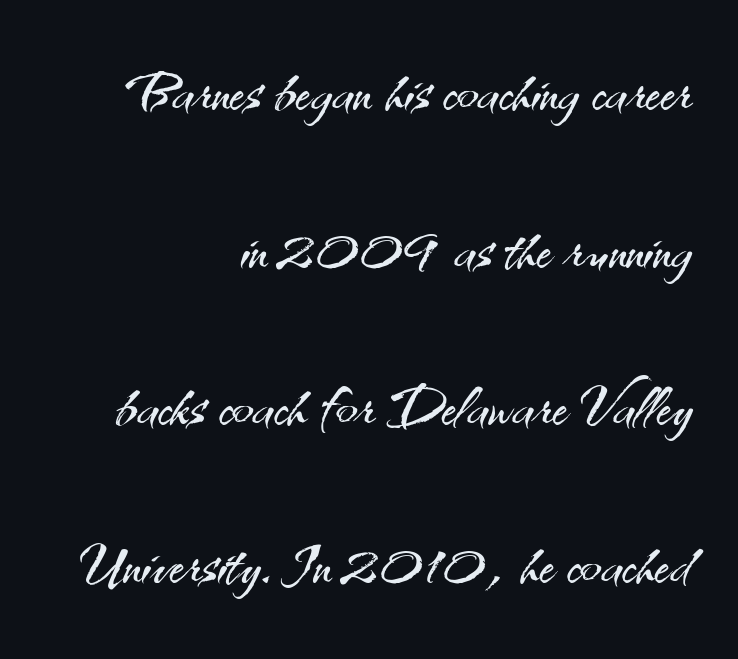
Q: Is the text bold? A: No.
Q: Is the text italic (slanted)? A: Yes.
Q: Is the typeface a serif or a sans-serif typeface? A: Sans-serif.
Q: Is the text underlined? A: No.
Q: How is the paragraph aligned? A: Right-aligned.
Q: Is the spacing between letters normal or unusually wide? A: Normal.
Q: Is the spacing between lines tight, normal or loose? A: Loose.
Q: Width (condensed, normal, or wide)? A: Normal.
Q: Stroke contrast? A: Medium.
Q: x-height? A: Small.
Q: Monospaced? A: No.
